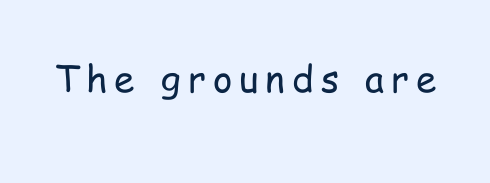
The image shows 37 px regular-weight, condensed sans-serif type, upright; set not underlined; low stroke contrast and a medium x-height.
